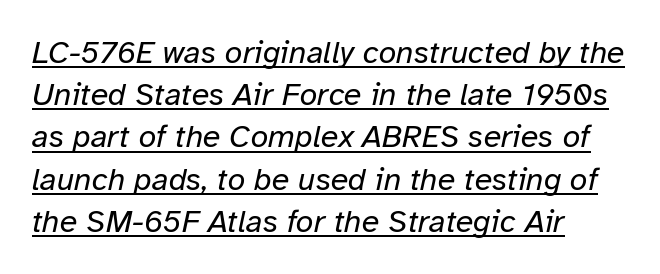
The image shows 32 px regular-weight type, italic (leaning right); set left-aligned, normal line spacing (1.32x), normal letter spacing, underlined; low stroke contrast and a medium x-height.
